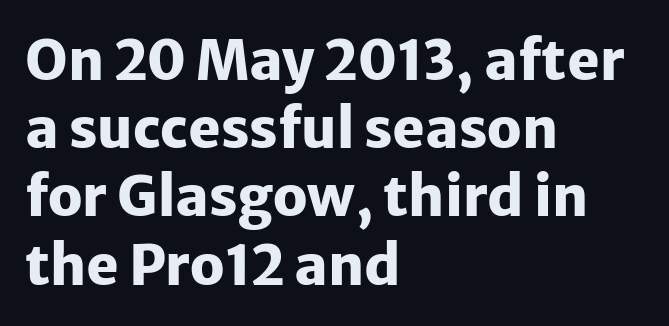
{"serif": "no", "italic": "no", "bold": "yes", "weight": "heavy", "width": "normal", "stroke_contrast": "low", "x_height": "medium", "monospaced": "no", "underline": "no", "align": "left", "line_spacing_ratio": 1.24, "letter_spacing": "normal", "letter_spacing_em": 0.0, "glyph_px": 55}
